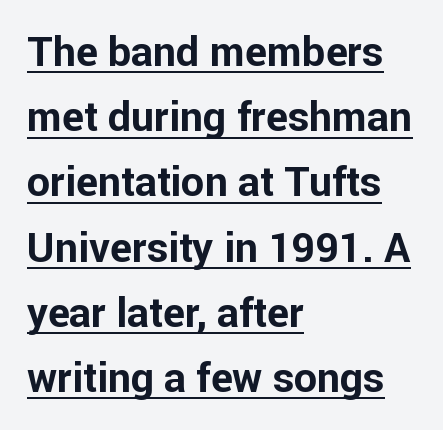
The letters carry no serifs — their stems end cleanly without finishing strokes. Posture: straight, roman, zero tilt. Caption: lettering with a line underneath. Strong, thick strokes mark this as bold type.
